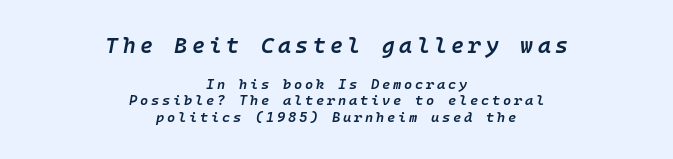
{"italic": "yes", "lean": "right", "slant_degrees": 10, "bold": "semi", "underline": "no", "align": "center", "line_spacing_ratio": 1.19, "letter_spacing": "wide", "letter_spacing_em": 0.2, "larger_block": "first", "size_ratio": 1.57, "glyph_px": 22}
